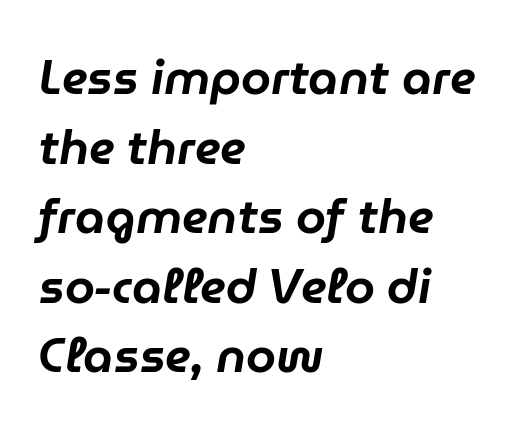
Varying glyph widths throughout — classic text-font behaviour. Just letters on the line, the space beneath them empty. Is the type slanted? Yes — the strokes lean at a clear angle. Default kerning and tracking; the words read as compact shapes.
